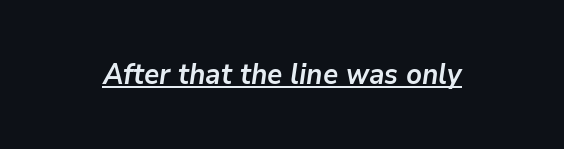
{"italic": "yes", "lean": "right", "slant_degrees": 9, "bold": "yes", "weight": "semibold", "width": "normal", "stroke_contrast": "low", "x_height": "medium", "monospaced": "no", "underline": "yes", "letter_spacing": "normal", "letter_spacing_em": 0.0, "glyph_px": 28}
